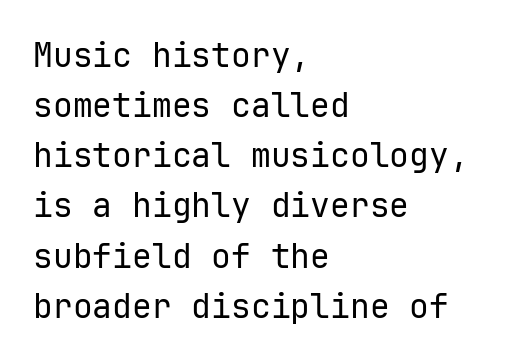
{"serif": "no", "italic": "no", "bold": "no", "weight": "regular", "width": "normal", "stroke_contrast": "low", "x_height": "medium", "monospaced": "yes", "underline": "no", "align": "left", "line_spacing": "normal", "line_spacing_ratio": 1.52, "letter_spacing": "normal", "letter_spacing_em": 0.0, "glyph_px": 33}
